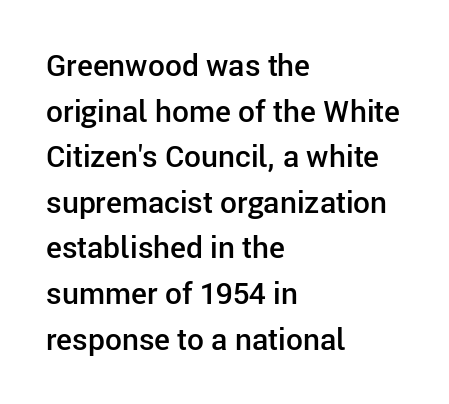
Q: Is the text bold? A: Semi-bold.
Q: Is the text italic (slanted)? A: No, it is upright.
Q: Is the typeface a serif or a sans-serif typeface? A: Sans-serif.
Q: Is the text underlined? A: No.
Q: How is the paragraph aligned? A: Left-aligned.
Q: Is the spacing between letters normal or unusually wide? A: Normal.
Q: Is the spacing between lines tight, normal or loose? A: Normal.
Q: Width (condensed, normal, or wide)? A: Normal.
Q: Stroke contrast? A: Low.
Q: x-height? A: Medium.
Q: Monospaced? A: No.
